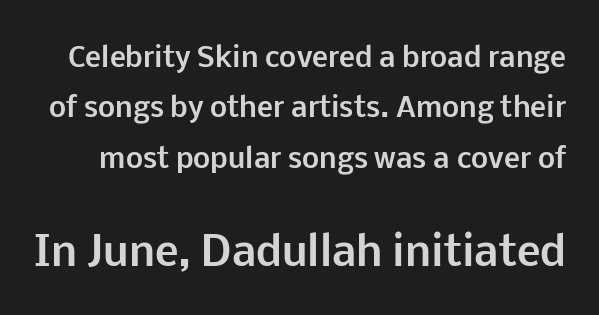
{"serif": "no", "italic": "no", "bold": "yes", "weight": "bold", "width": "normal", "stroke_contrast": "low", "x_height": "medium", "monospaced": "no", "underline": "no", "line_spacing_ratio": 1.87, "letter_spacing": "normal", "letter_spacing_em": 0.0, "larger_block": "second", "size_ratio": 1.48, "glyph_px": 40}
